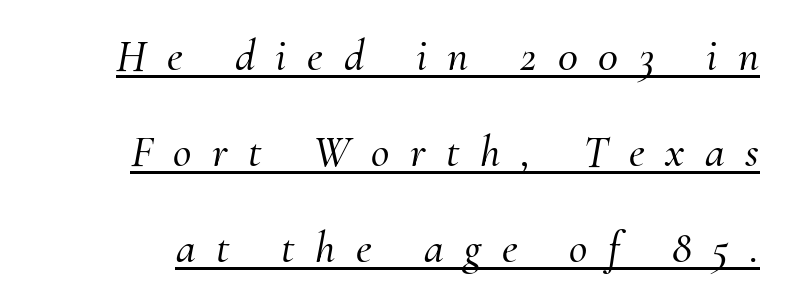
Type style note: has serifs. Quick note: underline on. Quick note: interline space is abundant. There is plenty of visible air inserted between adjacent glyphs.
